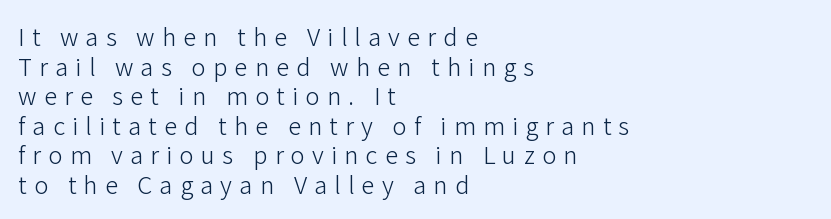
Q: Is the text bold? A: No.
Q: Is the text italic (slanted)? A: No, it is upright.
Q: Is the text underlined? A: No.
Q: How is the paragraph aligned? A: Left-aligned.
Q: Is the spacing between letters normal or unusually wide? A: Unusually wide.
